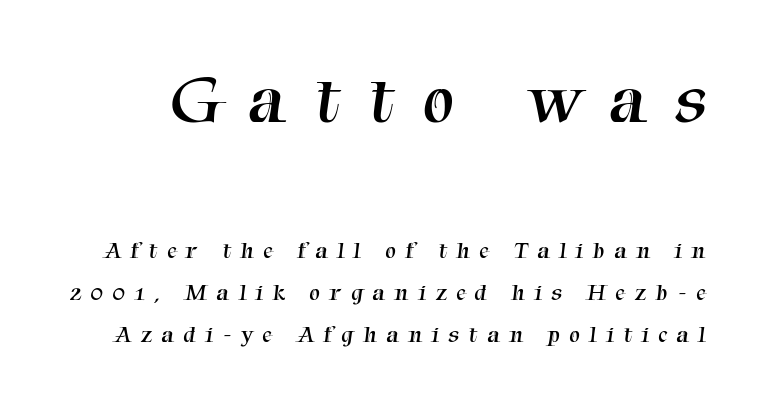
Q: Is the text bold? A: No.
Q: Is the typeface a serif or a sans-serif typeface? A: Serif.
Q: Is the text underlined? A: No.
Q: Is the spacing between letters normal or unusually wide? A: Unusually wide.
Q: Which block of text is set in a larger size, the first (top) or the second (bottom)? A: The first (top) one.
Q: Width (condensed, normal, or wide)? A: Normal.
Q: Stroke contrast? A: Medium.
Q: x-height? A: Medium.
Q: Monospaced? A: No.
